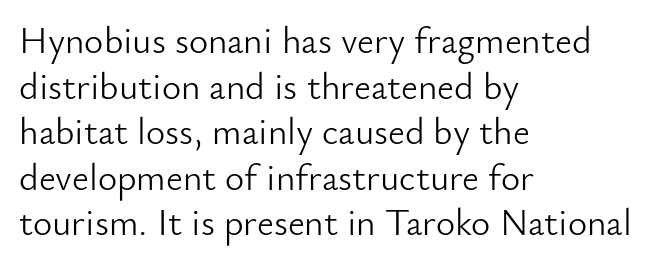
The image shows 37 px light sans-serif type, upright; set left-aligned, line spacing 1.23x, normal letter spacing, not underlined; low stroke contrast and a small x-height.
